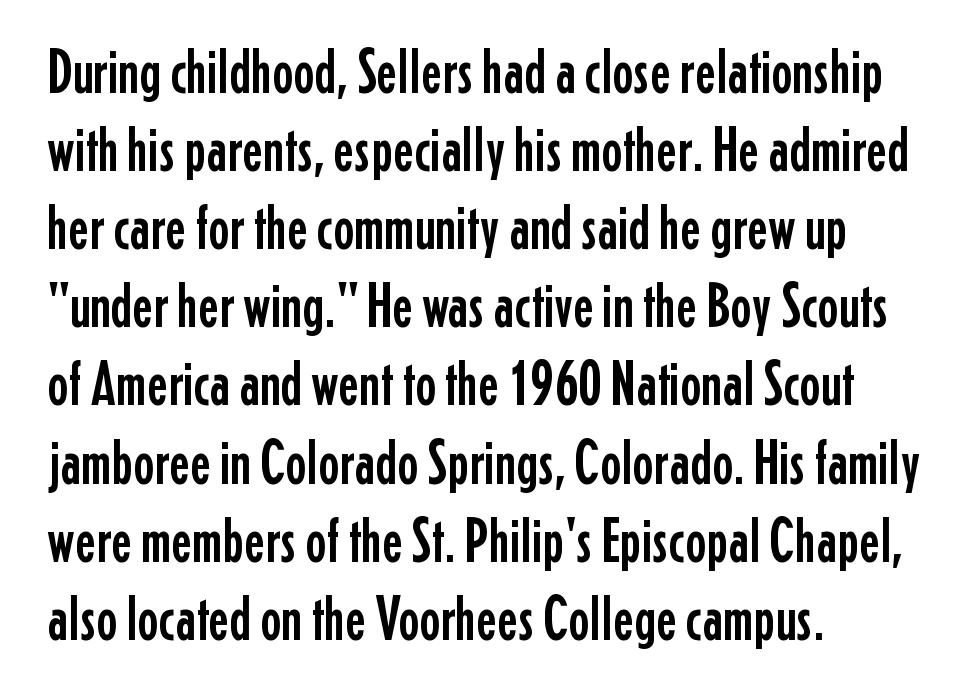
Left-aligned paragraph, ragged on the right. Check where the strokes stop: nothing finishes them off — pure sans. The tracking reads as untouched default to a designer's eye. You could not count columns in this text — the font is proportionally spaced.
